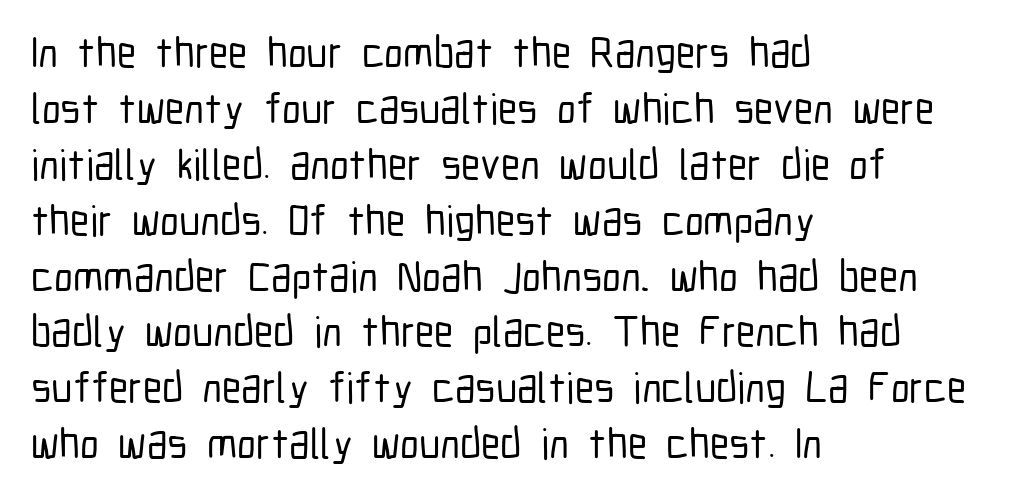
The image shows 43 px condensed sans-serif type, upright; set left-aligned, normal line spacing (1.3x), normal letter spacing, not underlined; low stroke contrast and a medium x-height.
